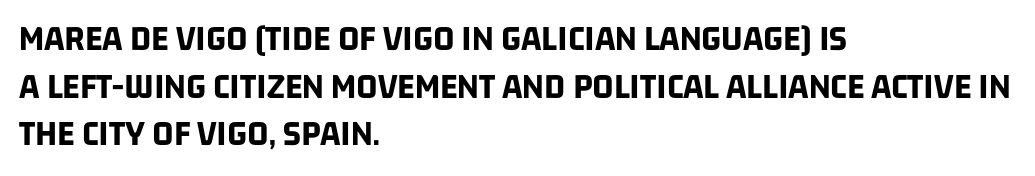
The image shows 37 px bold, condensed sans-serif type; set left-aligned, normal line spacing (1.29x), normal letter spacing, not underlined; low stroke contrast and a large x-height.
